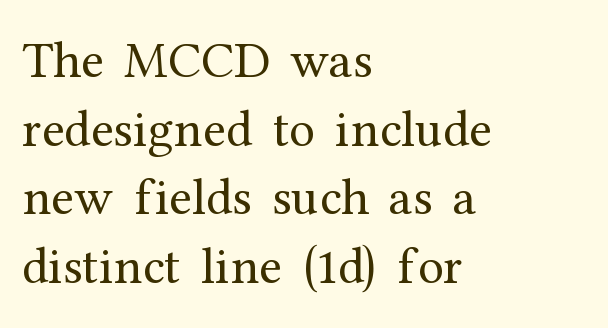
The image shows 52 px regular-weight serif type, upright; set left-aligned, normal line spacing (1.32x), normal letter spacing, not underlined; medium stroke contrast and a medium x-height.
